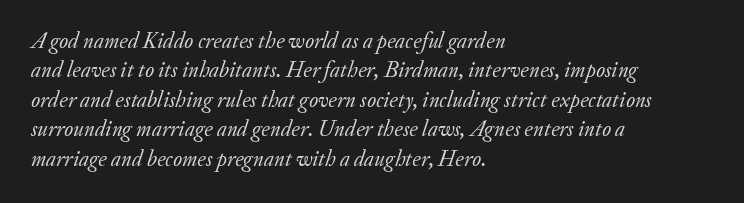
The passage shown leans; its letterforms are oblique. Tracking here is standard; glyphs follow each other at the usual distance. Which margin do the lines hug? The left one — the right edge is uneven. Glance below the letters and you will spot only blank space.
